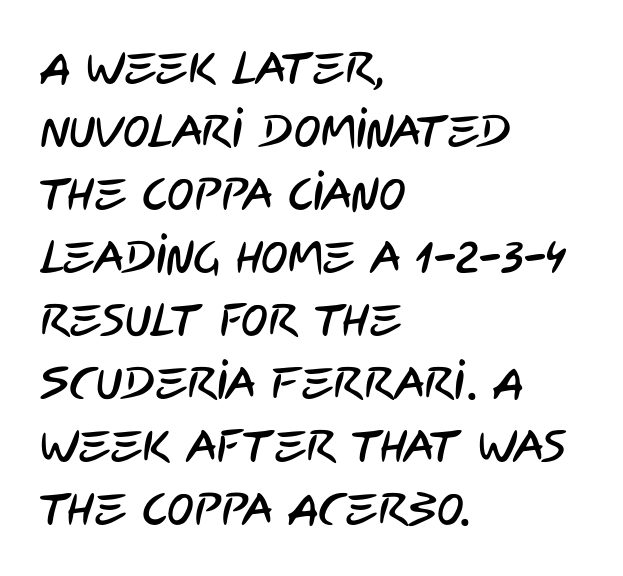
{"serif": "no", "width": "condensed", "stroke_contrast": "low", "x_height": "large", "monospaced": "no", "underline": "no", "align": "left", "line_spacing": "normal", "line_spacing_ratio": 1.4, "letter_spacing": "normal", "letter_spacing_em": 0.0, "glyph_px": 45}
